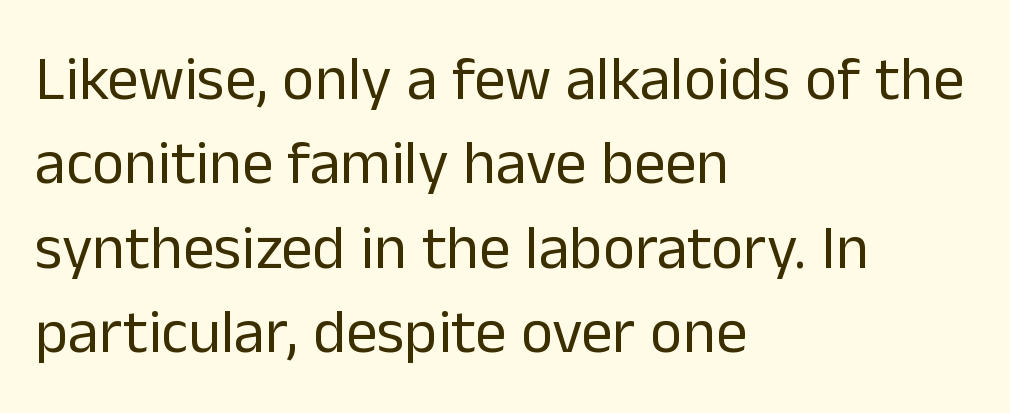
Observe the absence of serifs on each vertical stroke in this sample. Ink coverage per letter is moderate at most. Is this a fixed-width face? No — the glyphs have proportional, varying widths. Where is the straight margin? On the left. A normal amount of white space separates one row of letters from the next.
